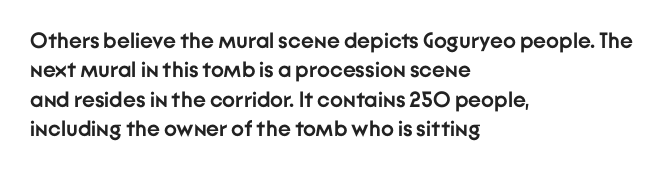
The image shows 22 px bold type, upright; set left-aligned, normal line spacing (1.33x), normal letter spacing, not underlined.
